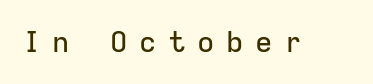
The image shows 29 px sans-serif type, upright, monospaced; set unusually wide letter spacing (+0.4 em), not underlined; low stroke contrast and a medium x-height.
